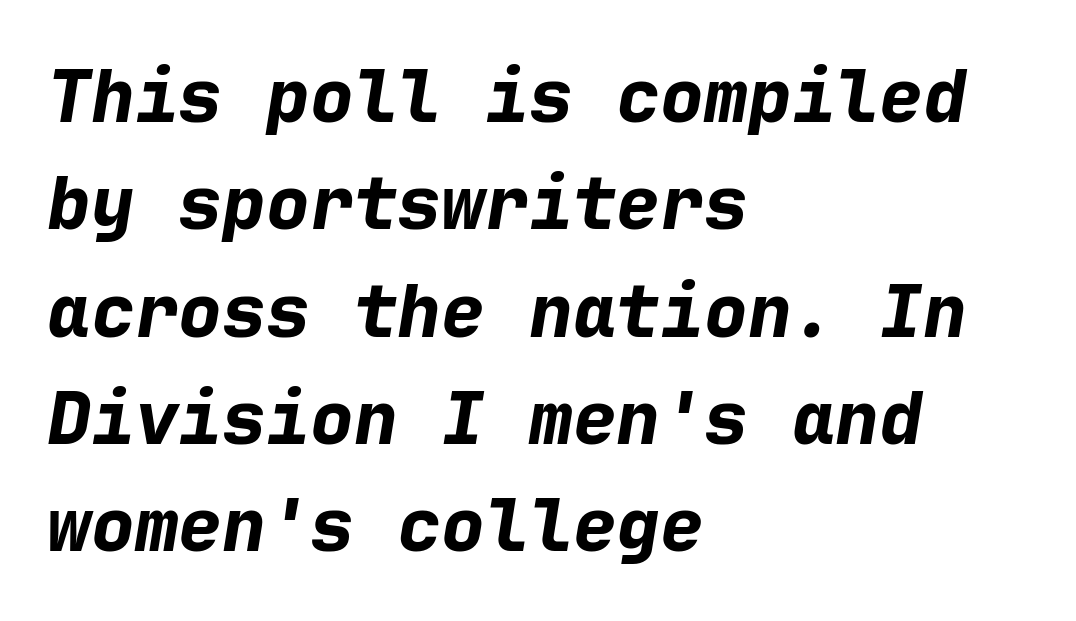
Q: Is the text bold? A: Yes.
Q: Is the text italic (slanted)? A: Yes, it leans right by about 9 degrees.
Q: Is the text underlined? A: No.
Q: How is the paragraph aligned? A: Left-aligned.
Q: Is the spacing between letters normal or unusually wide? A: Normal.
Q: Is the spacing between lines tight, normal or loose? A: Normal.
Q: Width (condensed, normal, or wide)? A: Normal.
Q: Stroke contrast? A: Low.
Q: x-height? A: Medium.
Q: Monospaced? A: Yes.
